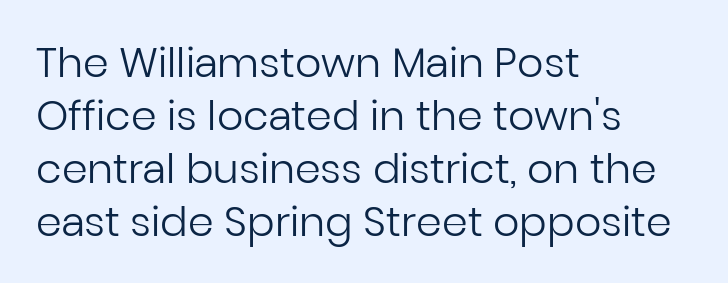
Does the copy run flush right? No — it runs flush left. This reads as an unemphasized weight, regular at the heaviest. The face used here is proportionally spaced, like ordinary book or web type. Bare-footed words on every line.
